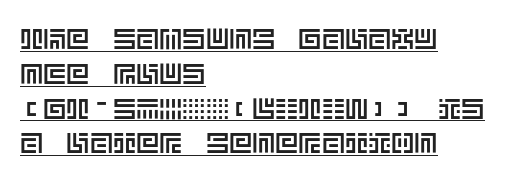
Q: Is the text italic (slanted)? A: No, it is upright.
Q: Is the text underlined? A: Yes.
Q: How is the paragraph aligned? A: Left-aligned.
Q: Is the spacing between letters normal or unusually wide? A: Normal.
Q: Width (condensed, normal, or wide)? A: Normal.
Q: x-height? A: Large.
